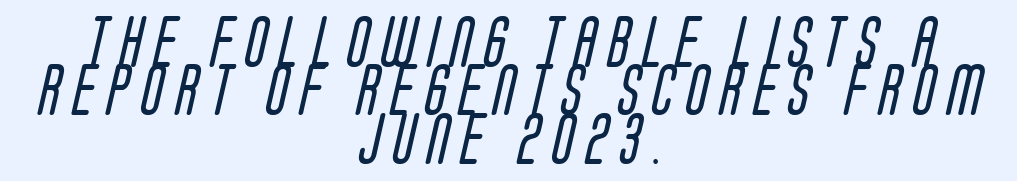
{"serif": "no", "bold": "no", "weight": "regular", "width": "condensed", "stroke_contrast": "low", "x_height": "large", "monospaced": "no", "underline": "no", "align": "center", "line_spacing": "tight", "line_spacing_ratio": 0.95, "letter_spacing": "wide", "letter_spacing_em": 0.24, "glyph_px": 51}
